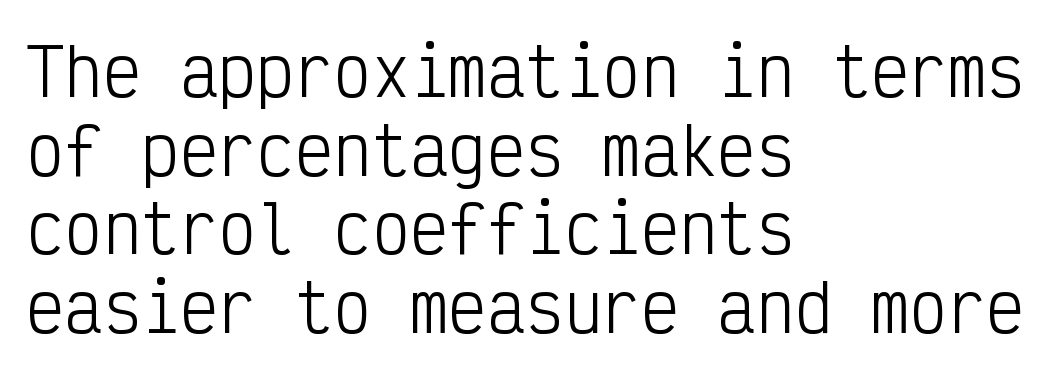
{"serif": "no", "italic": "no", "bold": "no", "weight": "light", "width": "condensed", "stroke_contrast": "low", "x_height": "medium", "monospaced": "yes", "underline": "no", "align": "left", "line_spacing_ratio": 1.23, "letter_spacing": "normal", "letter_spacing_em": 0.0, "glyph_px": 64}
